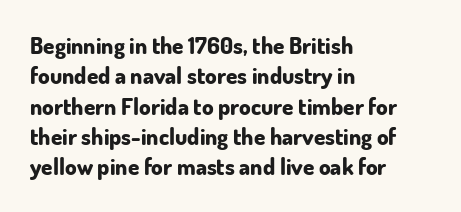
Each word holds together tightly as a unit, with standard inter-letter gaps. Typeset ragged right — the left edge is the straight one. Has an underline been added? It has not. The passage shown stacks its lines at a standard gap. A typesetter would mark this as roman, not italic. The passage shown is emphatically bold.
